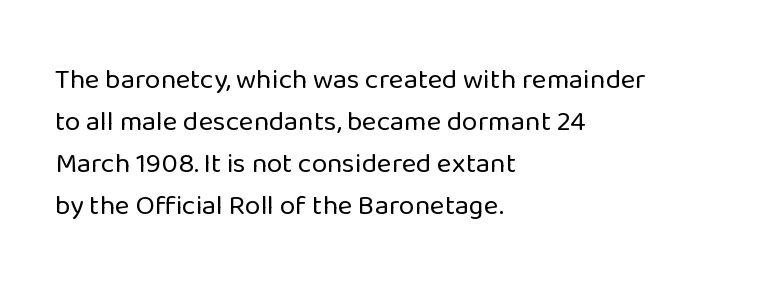
The horizontal fit of the characters is conventional and even. Unlike a traditional serif, this face leaves its strokes unadorned. You could not count columns in this text — the font is proportionally spaced. Italic? Not at all — the glyphs are vertical. The face looks like a standard text weight, possibly lighter.
